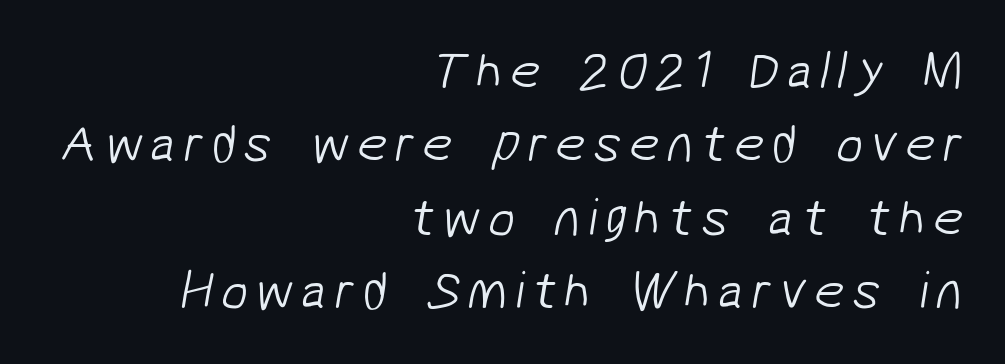
Q: Is the text bold? A: No.
Q: Is the typeface a serif or a sans-serif typeface? A: Sans-serif.
Q: Is the text underlined? A: No.
Q: How is the paragraph aligned? A: Right-aligned.
Q: Is the spacing between lines tight, normal or loose? A: Normal.
Q: Width (condensed, normal, or wide)? A: Normal.
Q: Stroke contrast? A: Low.
Q: x-height? A: Medium.
Q: Monospaced? A: No.
